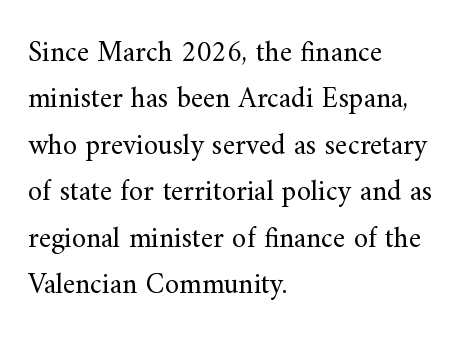
The image shows 29 px regular-weight serif type, upright; set left-aligned, normal line spacing (1.6x), normal letter spacing, not underlined; medium stroke contrast and a small x-height.
